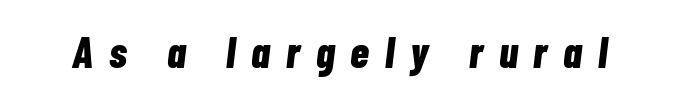
{"italic": "yes", "lean": "right", "slant_degrees": 7, "bold": "yes", "weight": "bold", "width": "condensed", "stroke_contrast": "low", "x_height": "medium", "monospaced": "no", "underline": "no", "letter_spacing": "wide", "letter_spacing_em": 0.37, "glyph_px": 43}
